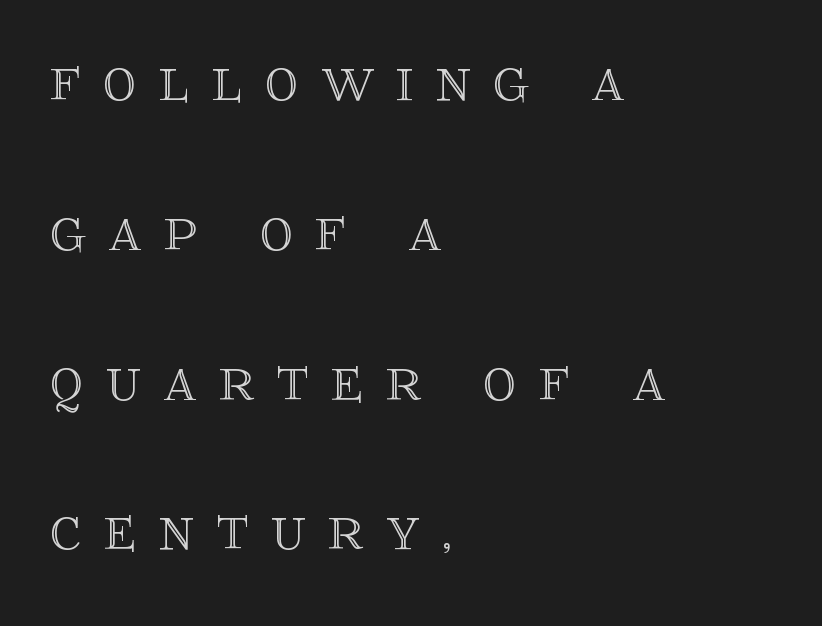
The image shows 66 px text type, upright; set left-aligned, loose line spacing (2.27x), unusually wide letter spacing (+0.34 em), not underlined; a large x-height.
